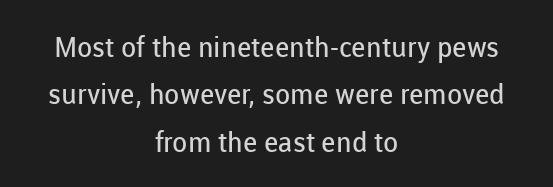
Q: Is the text bold? A: No.
Q: Is the text italic (slanted)? A: No, it is upright.
Q: Is the typeface a serif or a sans-serif typeface? A: Sans-serif.
Q: Is the text underlined? A: No.
Q: How is the paragraph aligned? A: Centered.
Q: Is the spacing between letters normal or unusually wide? A: Normal.
Q: Is the spacing between lines tight, normal or loose? A: Normal.
Q: Width (condensed, normal, or wide)? A: Normal.
Q: Stroke contrast? A: Low.
Q: x-height? A: Medium.
Q: Monospaced? A: No.
